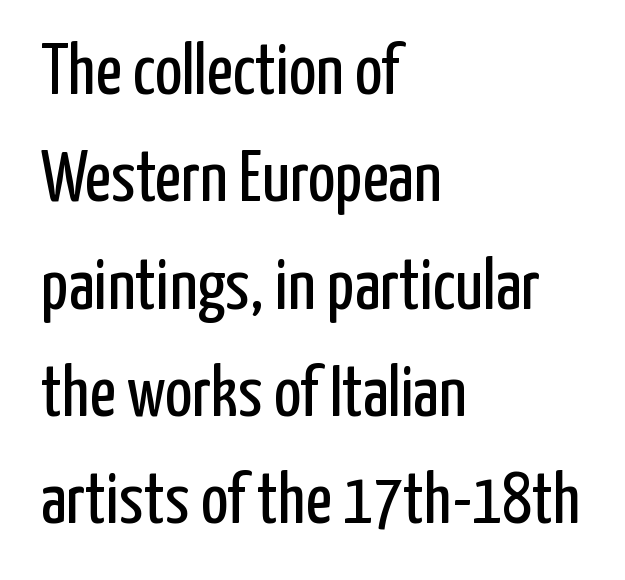
Q: Is the text bold? A: No.
Q: Is the text italic (slanted)? A: No, it is upright.
Q: Is the typeface a serif or a sans-serif typeface? A: Sans-serif.
Q: Is the text underlined? A: No.
Q: How is the paragraph aligned? A: Left-aligned.
Q: Is the spacing between letters normal or unusually wide? A: Normal.
Q: Is the spacing between lines tight, normal or loose? A: Normal.
Q: Width (condensed, normal, or wide)? A: Condensed.
Q: Stroke contrast? A: Low.
Q: x-height? A: Medium.
Q: Monospaced? A: No.
